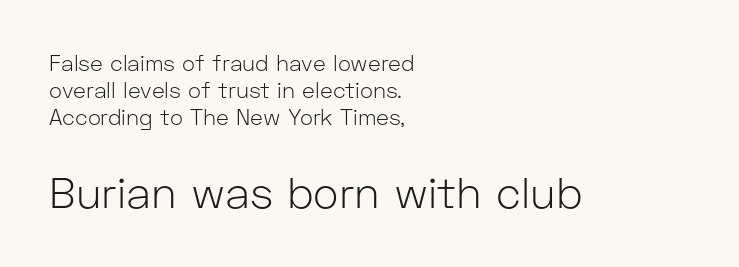
The image shows 43 px light sans-serif type, upright; set left-aligned, line spacing 1.23x, normal letter spacing, not underlined; the second (bottom) block is 1.95x larger; low stroke contrast and a medium x-height.
